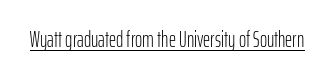
The image shows 22 px text type, upright; set normal letter spacing, underlined.
